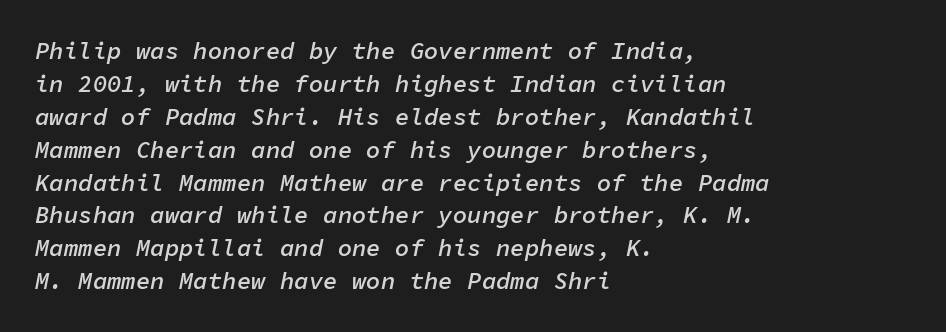
The image shows 24 px text type, italic (leaning right); set left-aligned, normal line spacing (1.37x), normal letter spacing, not underlined.
